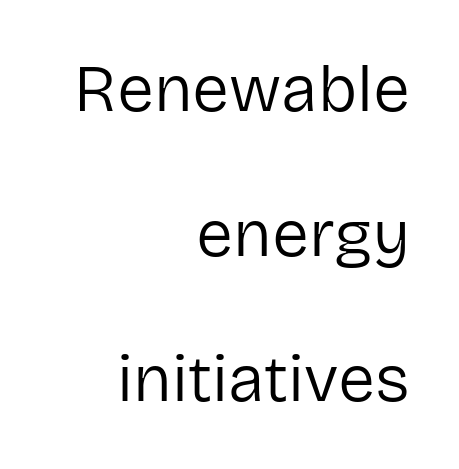
Serif or sans? Sans — the stroke terminals are bare. This sample uses plain, unmodified letter spacing. The weight tops out at a normal text grade. These lines are rendered in a variable-pitch font. In CSS terms this would be text-align: right.
